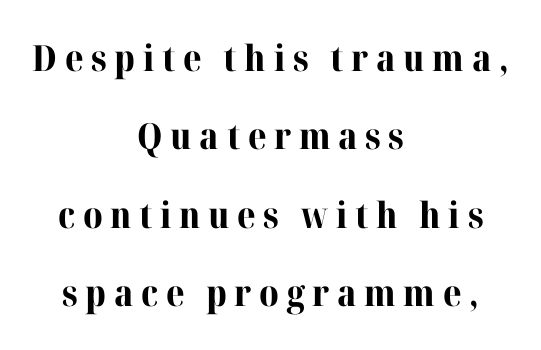
{"serif": "yes", "italic": "no", "bold": "yes", "weight": "bold", "width": "normal", "stroke_contrast": "high", "x_height": "medium", "monospaced": "no", "underline": "no", "align": "center", "line_spacing": "loose", "line_spacing_ratio": 2.18, "letter_spacing": "wide", "letter_spacing_em": 0.21, "glyph_px": 36}
